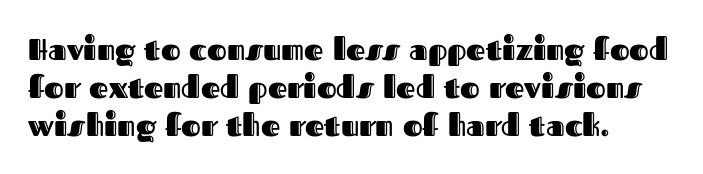
These lines were composed using upright roman letters. Is the block centered? No — it sits flush against the left margin. Does extra space separate the letters? No, they use regular spacing. Here the designer chose a conventional face with non-uniform glyph widths. Descenders are the only things crossing below the line. The rows are spaced the way most documents space them.
